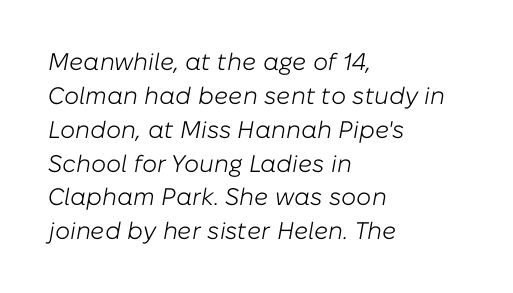
{"italic": "yes", "lean": "right", "slant_degrees": 10, "bold": "no", "underline": "no", "align": "left", "line_spacing": "normal", "line_spacing_ratio": 1.41, "letter_spacing": "normal", "letter_spacing_em": 0.0, "glyph_px": 24}
